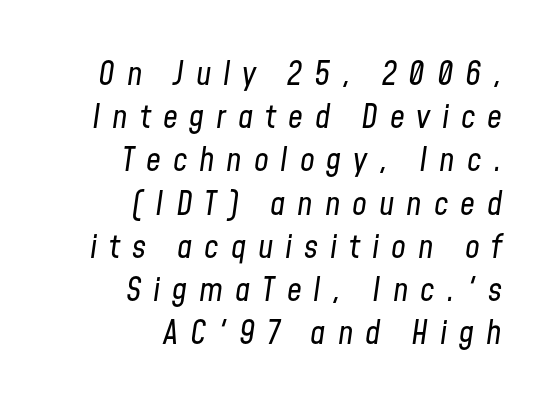
Horizontal bands of white between lines are of average thickness. Looks like regular typesetting: each glyph gets only the width it needs. The specimen omits any rule beneath the text block's lines. Does extra space separate the letters? Yes, quite a lot of it. All the whitespace from short lines collects on the left. Think standard paragraph weight, or any step lighter than that.
